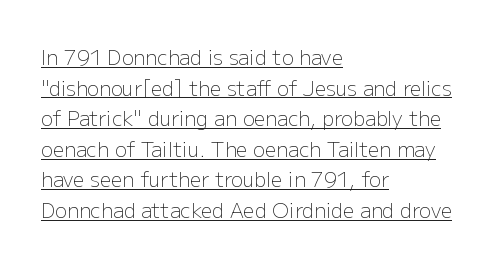
The designer left line spacing at the default. No italicization has been applied; the sample stays upright. Compared with typical body copy, the letter spacing here is the same. Vertical stems look standard width or narrower in stroke.
